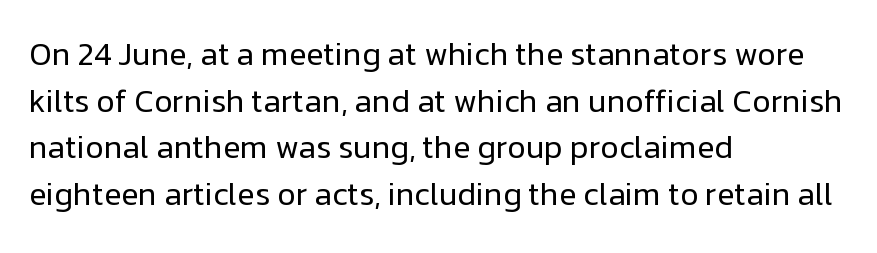
Q: Is the text bold? A: No.
Q: Is the text italic (slanted)? A: No, it is upright.
Q: Is the typeface a serif or a sans-serif typeface? A: Sans-serif.
Q: Is the text underlined? A: No.
Q: How is the paragraph aligned? A: Left-aligned.
Q: Is the spacing between letters normal or unusually wide? A: Normal.
Q: Is the spacing between lines tight, normal or loose? A: Normal.
Q: Width (condensed, normal, or wide)? A: Normal.
Q: Stroke contrast? A: Low.
Q: x-height? A: Medium.
Q: Monospaced? A: No.
